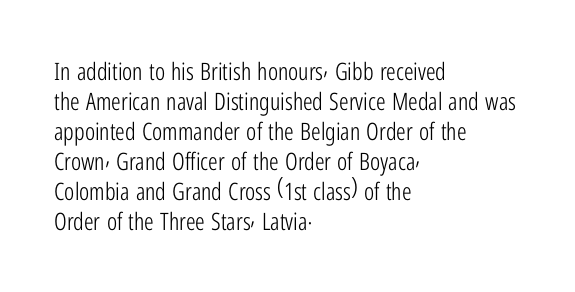
{"italic": "no", "bold": "no", "underline": "no", "align": "left", "line_spacing": "normal", "line_spacing_ratio": 1.25, "letter_spacing": "normal", "letter_spacing_em": 0.0, "glyph_px": 24}
